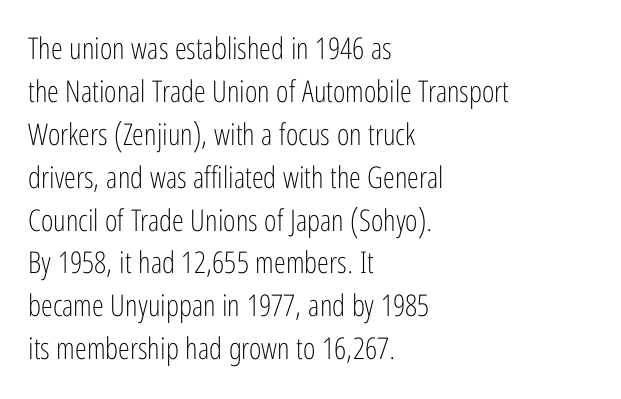
Q: Is the text bold? A: No.
Q: Is the text italic (slanted)? A: No, it is upright.
Q: Is the typeface a serif or a sans-serif typeface? A: Sans-serif.
Q: Is the text underlined? A: No.
Q: How is the paragraph aligned? A: Left-aligned.
Q: Is the spacing between letters normal or unusually wide? A: Normal.
Q: Is the spacing between lines tight, normal or loose? A: Normal.
Q: Width (condensed, normal, or wide)? A: Condensed.
Q: Stroke contrast? A: Low.
Q: x-height? A: Medium.
Q: Monospaced? A: No.
